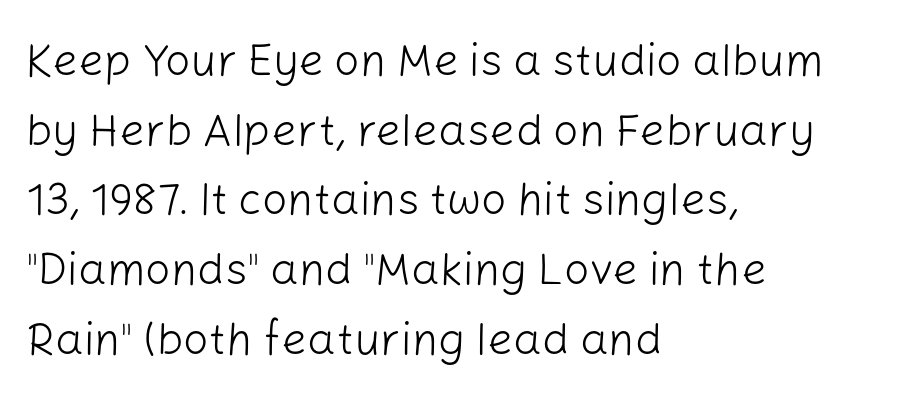
Is the letter spacing exaggerated? No — it looks like the ordinary default. Which margin do the lines hug? The left one — the right edge is uneven. Are there feet on the stems? There aren't — it's a sans. The strokes are not fattened; the text isn't bold. Does the lettering tilt? It doesn't — this is upright.
